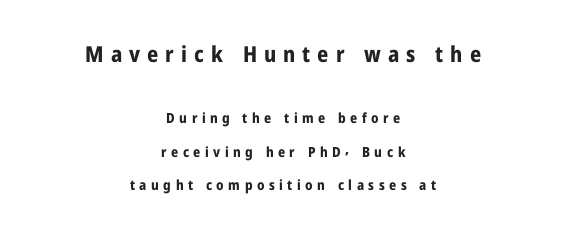
{"italic": "no", "bold": "yes", "underline": "no", "align": "center", "line_spacing": "loose", "line_spacing_ratio": 2.39, "letter_spacing": "wide", "letter_spacing_em": 0.32, "larger_block": "first", "size_ratio": 1.57, "glyph_px": 22}
